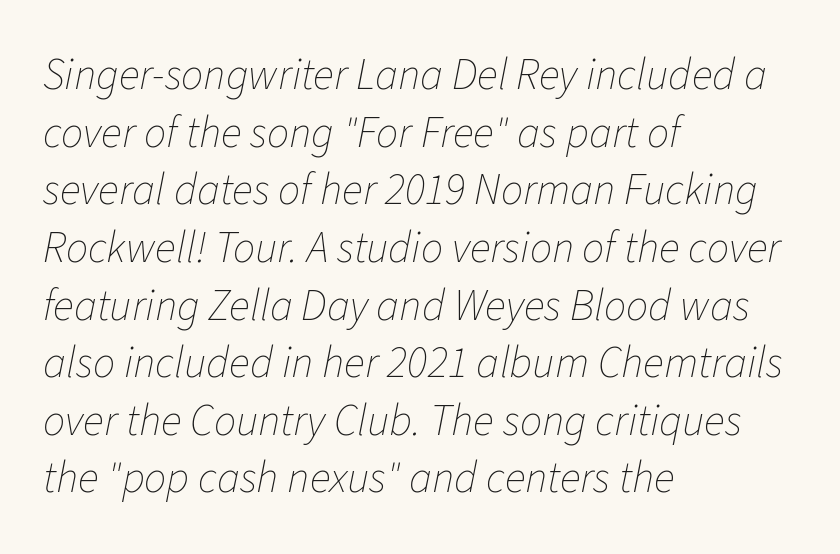
{"italic": "yes", "lean": "right", "slant_degrees": 11, "bold": "no", "weight": "thin", "width": "normal", "stroke_contrast": "low", "x_height": "medium", "monospaced": "no", "underline": "no", "align": "left", "line_spacing": "normal", "line_spacing_ratio": 1.31, "letter_spacing": "normal", "letter_spacing_em": 0.0, "glyph_px": 44}
